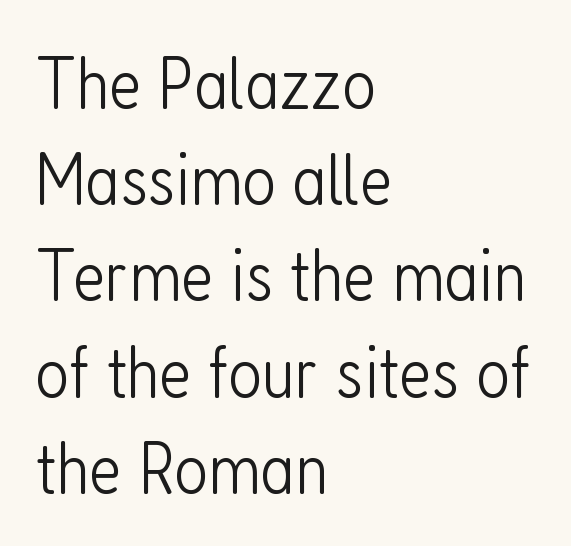
This rendering employs a face without finishing strokes, i.e., a sans-serif. Each line starts at the same left margin while the right side varies. Evenly set lines give the paragraph a standard silhouette. Anything drawn beneath the words? Only blank space. In terms of letterspacing, this is plain default setting. Every stem runs plumb, perpendicular to the baseline.
